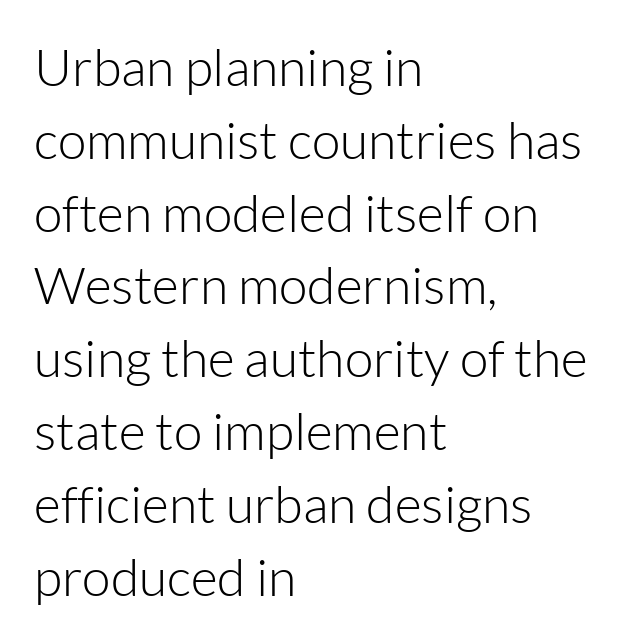
Does the leading feel generous? No, just average. The baseline area is clear. The font family rendered here belongs to the sans-serif group. You could call the tracking neutral — neither tight nor loose.
